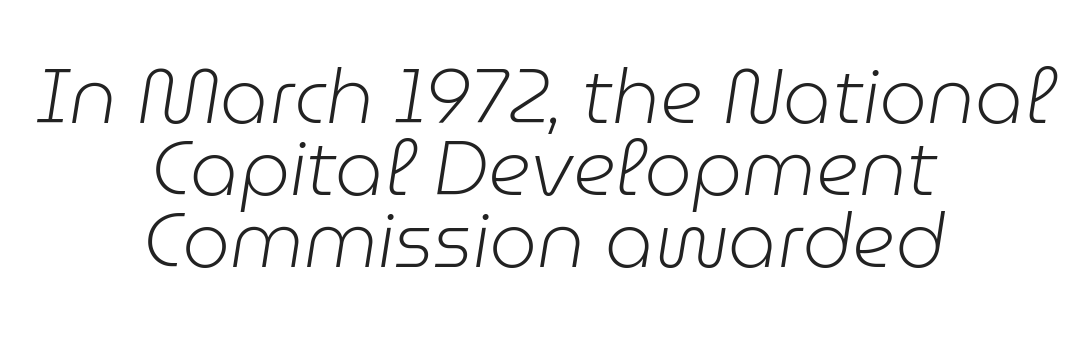
Q: Is the text bold? A: No.
Q: Is the text italic (slanted)? A: Yes, it leans right by about 9 degrees.
Q: Is the text underlined? A: No.
Q: How is the paragraph aligned? A: Centered.
Q: Is the spacing between letters normal or unusually wide? A: Normal.
Q: Is the spacing between lines tight, normal or loose? A: Tight.
Q: Width (condensed, normal, or wide)? A: Normal.
Q: Stroke contrast? A: Low.
Q: x-height? A: Medium.
Q: Monospaced? A: No.
